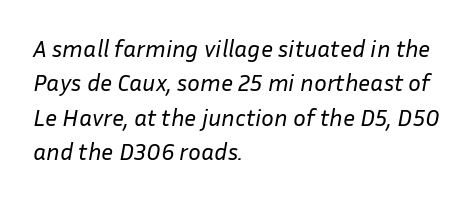
The designer left line spacing at the default. Would a proofreader flag this as italicized? Yes. Lines of text with bare space underneath. The passage shown is not bold in any degree. These lines stack with their left ends in a neat column.
